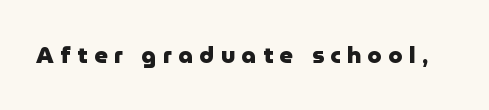
The image shows 23 px bold type, upright; set unusually wide letter spacing (+0.28 em), not underlined.
